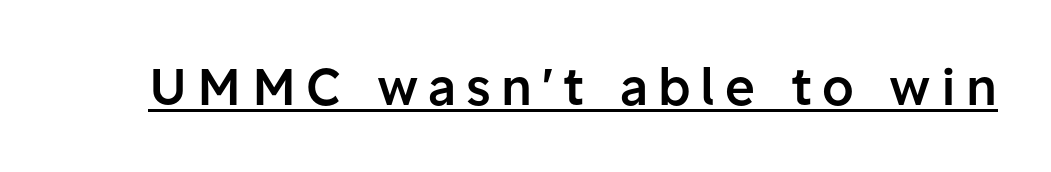
The typography opts for an upright posture over an oblique one. This is underlined copy, the kind a proofreader might mark for attention. Does the type have serifs? No, each stem ends abruptly. I'd describe the lettering as semibold — firm but not a full bold.
